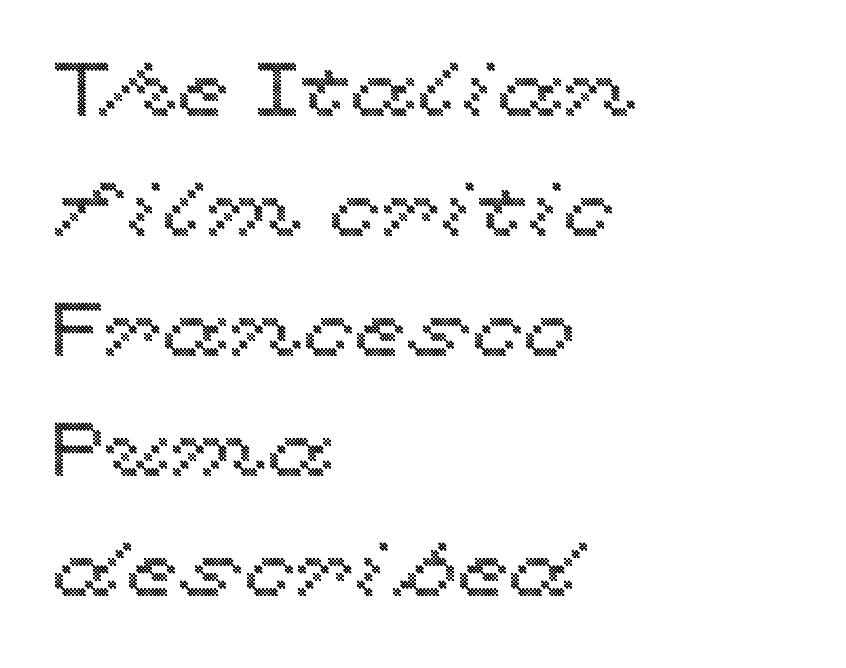
The image shows 76 px wide type; set left-aligned, normal line spacing (1.58x), normal letter spacing, not underlined; a medium x-height.
